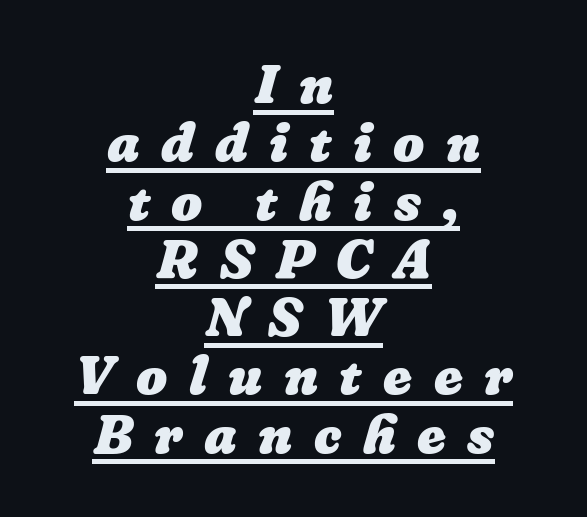
{"bold": "yes", "weight": "heavy", "width": "normal", "stroke_contrast": "low", "x_height": "medium", "monospaced": "no", "underline": "yes", "align": "center", "line_spacing": "tight", "line_spacing_ratio": 1.06, "letter_spacing": "wide", "letter_spacing_em": 0.39, "glyph_px": 55}
